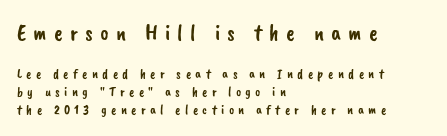
The gaps between neighbouring characters are conspicuously large. The ragged edge is on the right, which tells us the setting is flush left. If you measured baseline to baseline, you'd find a middling distance. Quick note: underline off. Scale decreases going downward across the two blocks.
